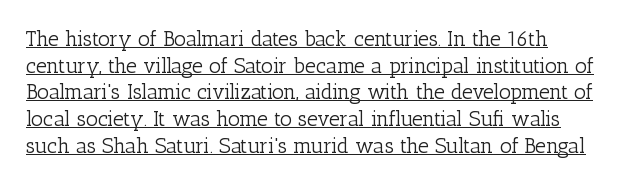
This sample uses an upright cut, with every glyph sitting square on the baseline. Like a heading marked for emphasis, these lines bear an underscore. The rendering uses a moderate line-height, typical for paragraphs. Students, note that the glyphs here touch the page at normal intervals.
